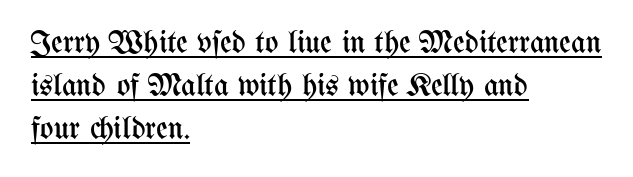
Q: Is the text bold? A: No.
Q: Is the text italic (slanted)? A: No, it is upright.
Q: Is the text underlined? A: Yes.
Q: How is the paragraph aligned? A: Left-aligned.
Q: Is the spacing between letters normal or unusually wide? A: Normal.
Q: Is the spacing between lines tight, normal or loose? A: Normal.
Q: Width (condensed, normal, or wide)? A: Condensed.
Q: Stroke contrast? A: Medium.
Q: x-height? A: Medium.
Q: Monospaced? A: No.
